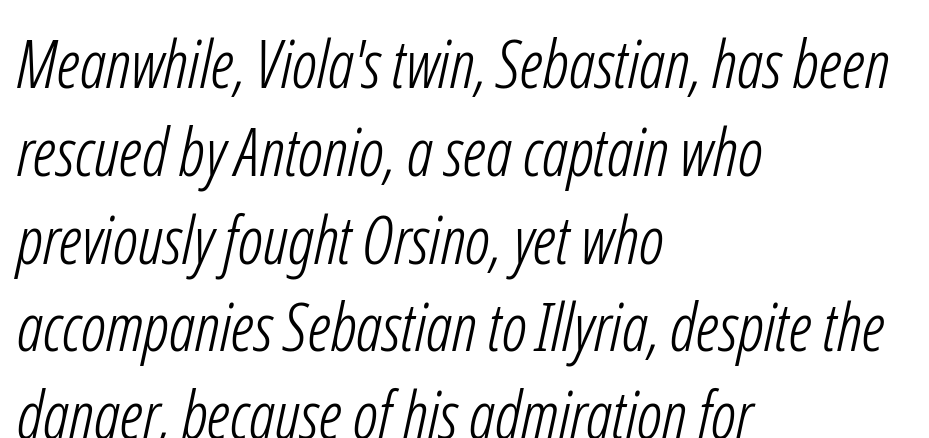
The weight tops out at a normal text grade. Standard letterfit; no display-style spreading of the glyphs. The space between consecutive lines is moderate. Character widths vary here, with narrow letters taking less room than wide ones. Anything drawn beneath the words? Only blank space.
